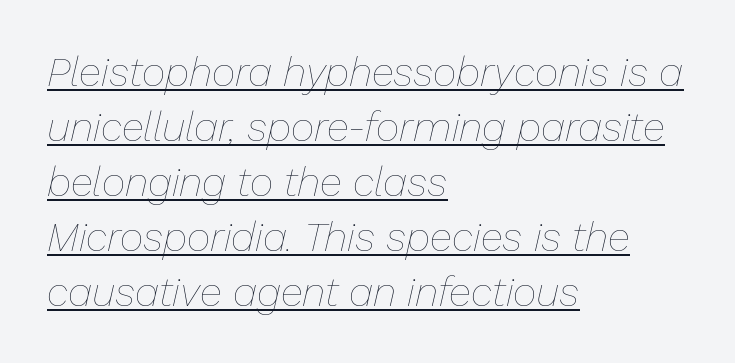
The image shows 41 px thin type, italic (leaning right); set left-aligned, normal line spacing (1.34x), normal letter spacing, underlined; low stroke contrast and a medium x-height.
